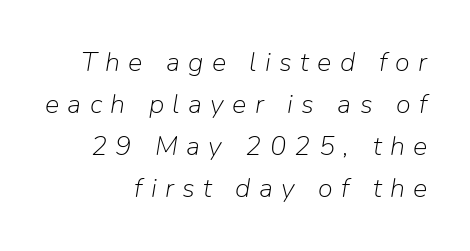
The image shows 27 px text type, italic (leaning right); set right-aligned, normal line spacing (1.56x), unusually wide letter spacing (+0.31 em), not underlined.
